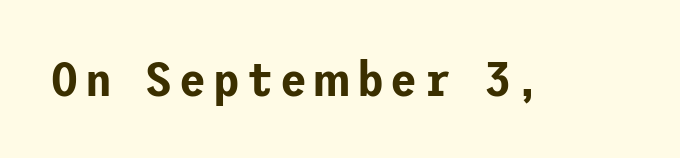
This is sans-serif lettering, the kind often seen on screens and signage. Characters remain perfectly vertical along every line. Plain, unruled lines of type.
